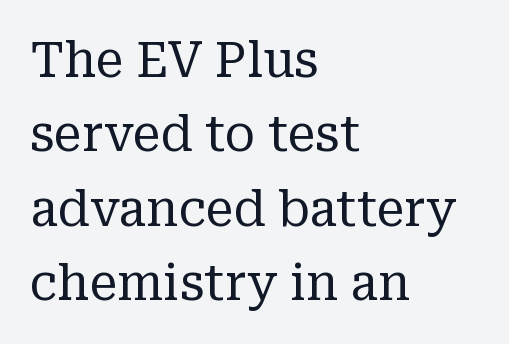
The rendering uses a moderate line-height, typical for paragraphs. The words here are not underlined. Which margin do the lines hug? The left one — the right edge is uneven. A typesetter would mark this as roman, not italic. A serif font was chosen for this passage.
